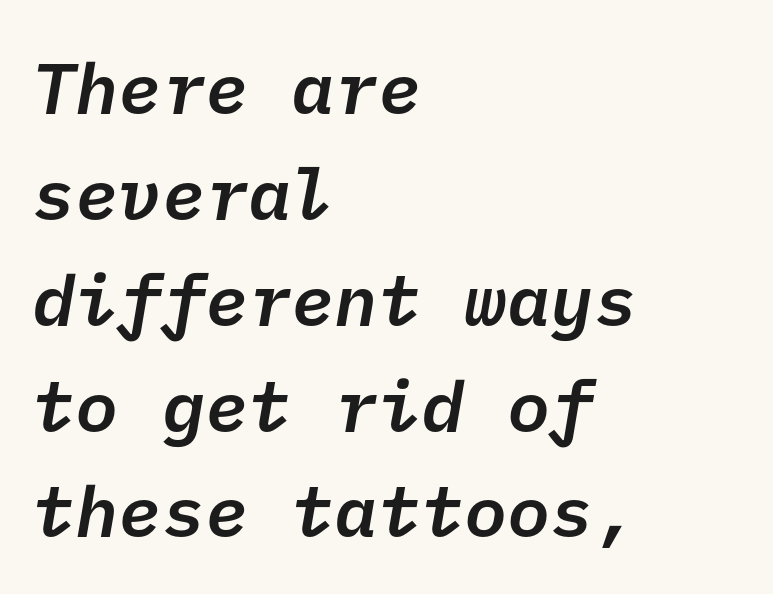
Q: Is the text bold? A: Semi-bold.
Q: Is the typeface a serif or a sans-serif typeface? A: Sans-serif.
Q: Is the text underlined? A: No.
Q: How is the paragraph aligned? A: Left-aligned.
Q: Is the spacing between letters normal or unusually wide? A: Normal.
Q: Is the spacing between lines tight, normal or loose? A: Normal.
Q: Width (condensed, normal, or wide)? A: Normal.
Q: Stroke contrast? A: Low.
Q: x-height? A: Medium.
